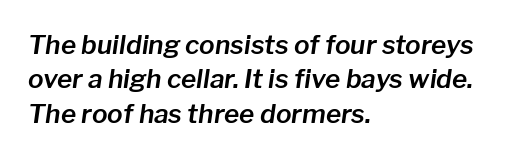
Q: Is the text italic (slanted)? A: Yes, it leans right by about 8 degrees.
Q: Is the text underlined? A: No.
Q: How is the paragraph aligned? A: Left-aligned.
Q: Is the spacing between letters normal or unusually wide? A: Normal.
Q: Is the spacing between lines tight, normal or loose? A: Normal.
